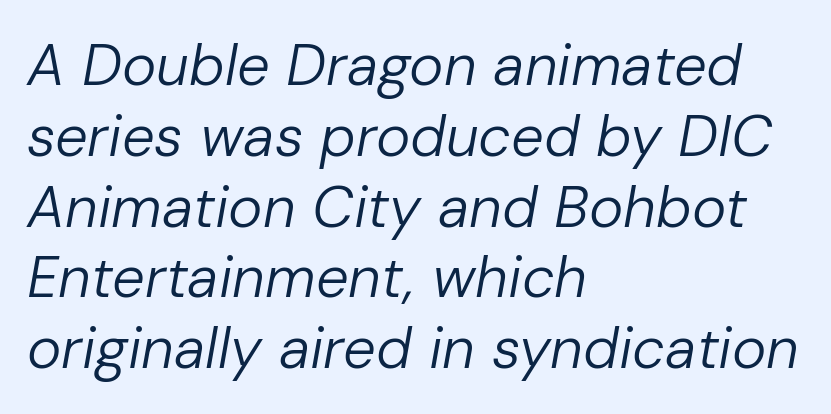
Q: Is the text bold? A: No.
Q: Is the text italic (slanted)? A: Yes, it leans right by about 10 degrees.
Q: Is the text underlined? A: No.
Q: How is the paragraph aligned? A: Left-aligned.
Q: Is the spacing between letters normal or unusually wide? A: Normal.
Q: Width (condensed, normal, or wide)? A: Normal.
Q: Stroke contrast? A: Low.
Q: x-height? A: Medium.
Q: Monospaced? A: No.
